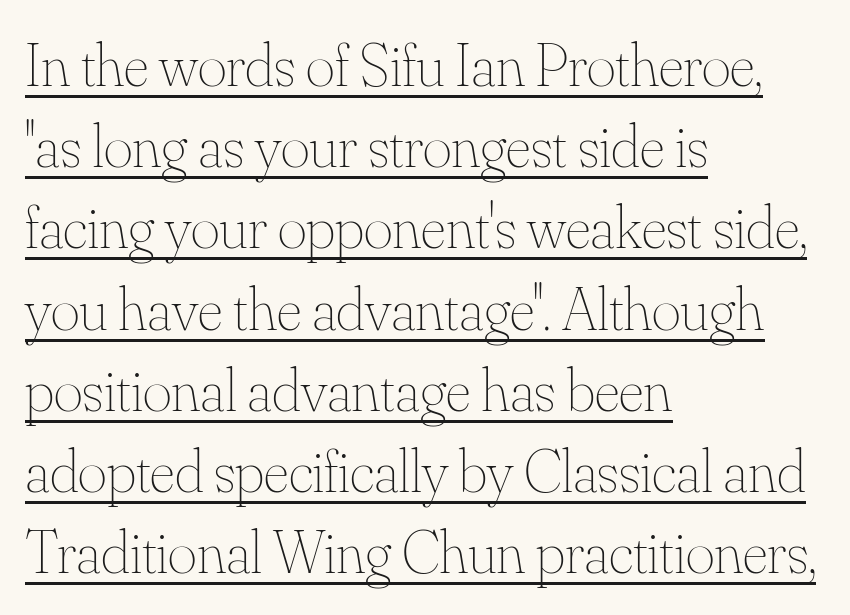
Unbolded letterforms with no extra heft. The passage shown is underscored from start to finish. Unlike italic type, these characters show no tilt at all. Here the glyphs are tracked normally, forming tight word shapes. In terms of leading, this rendering sits right in the middle. If you drew a ruler down the left edge, every line would touch it.
